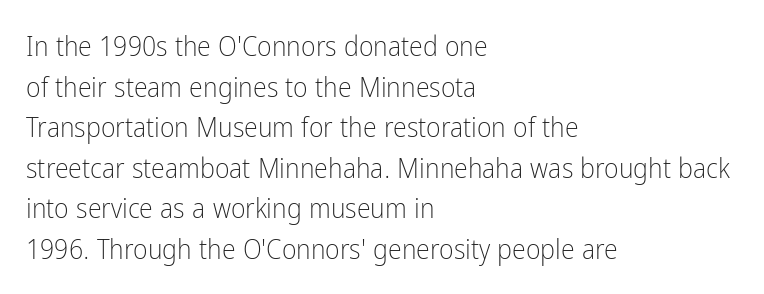
Character widths vary here, with narrow letters taking less room than wide ones. The typesetting does not lean heavy: it is not bold. Reading down the column, the eye jumps a familiar distance to each next line. Each line starts at the same left margin while the right side varies. Clear beneath every line of the passage.
